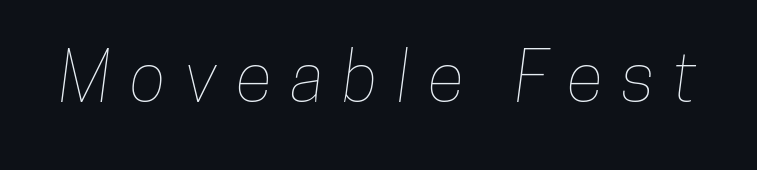
Q: Is the text underlined? A: No.
Q: Is the spacing between letters normal or unusually wide? A: Unusually wide.
Q: Width (condensed, normal, or wide)? A: Condensed.
Q: Stroke contrast? A: Low.
Q: x-height? A: Medium.
Q: Monospaced? A: No.
